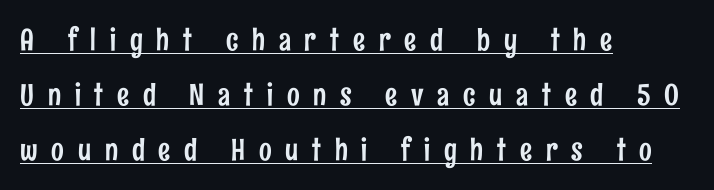
{"serif": "no", "italic": "no", "width": "condensed", "stroke_contrast": "low", "x_height": "medium", "monospaced": "no", "underline": "yes", "align": "left", "line_spacing_ratio": 1.83, "letter_spacing": "wide", "letter_spacing_em": 0.46, "glyph_px": 30}
